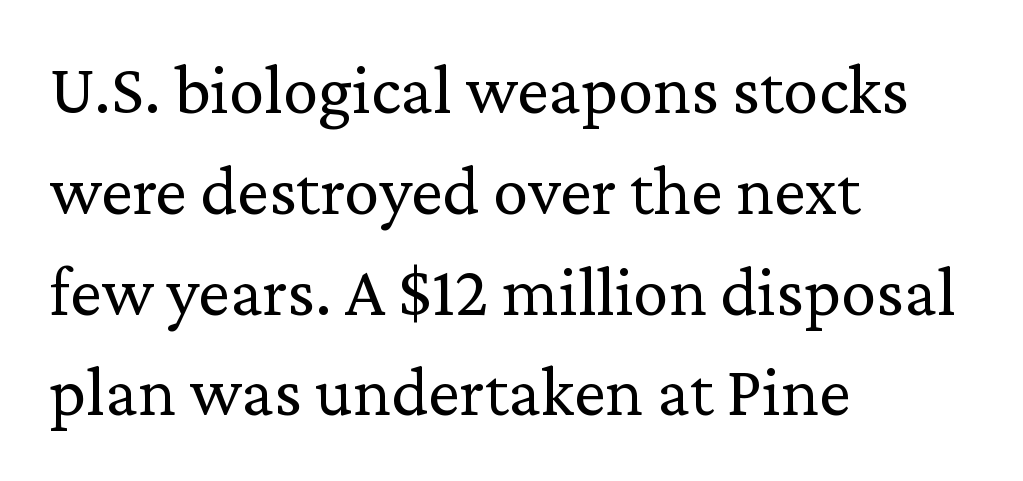
The image shows 71 px regular-weight serif type, upright; set left-aligned, normal line spacing (1.42x), normal letter spacing, not underlined; low stroke contrast and a medium x-height.
